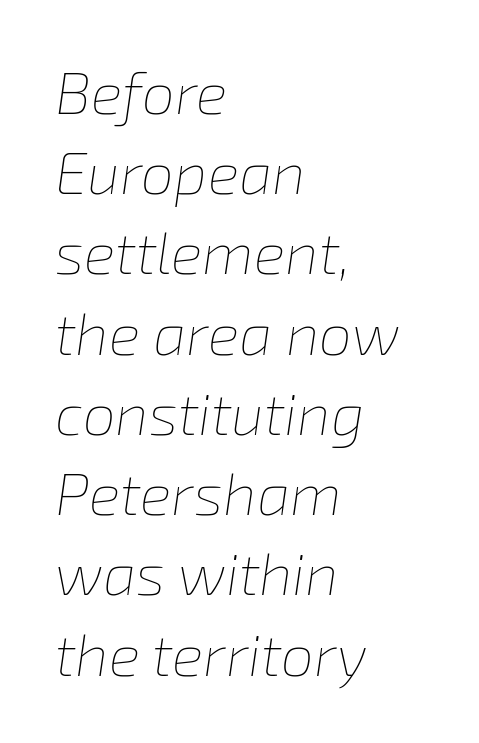
Inter-character spacing is left at the font's built-in metrics. The lines sit at an ordinary, default distance from one another. Clear beneath every line of the passage. A typesetter would call this proportional, since set widths differ per character. Every row of glyphs begins at an identical x-position on the left. Is the type heavy? It reads as light-to-regular instead.
